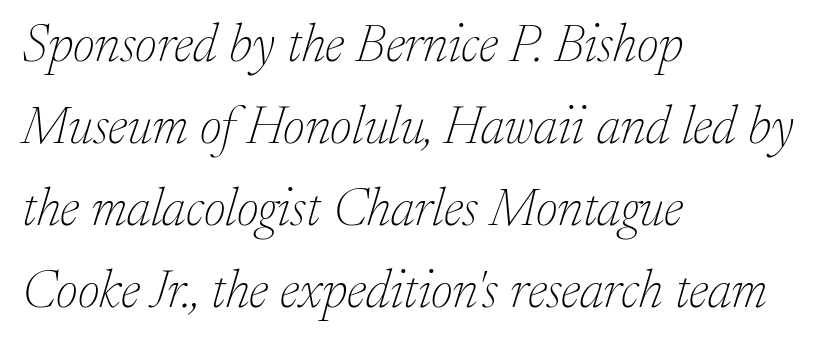
Beneath every word, the page is bare. Reading down the column, the eye jumps a familiar distance to each next line. The horizontal fit of the characters is conventional and even. Emphasis-style slanted type is in use.
